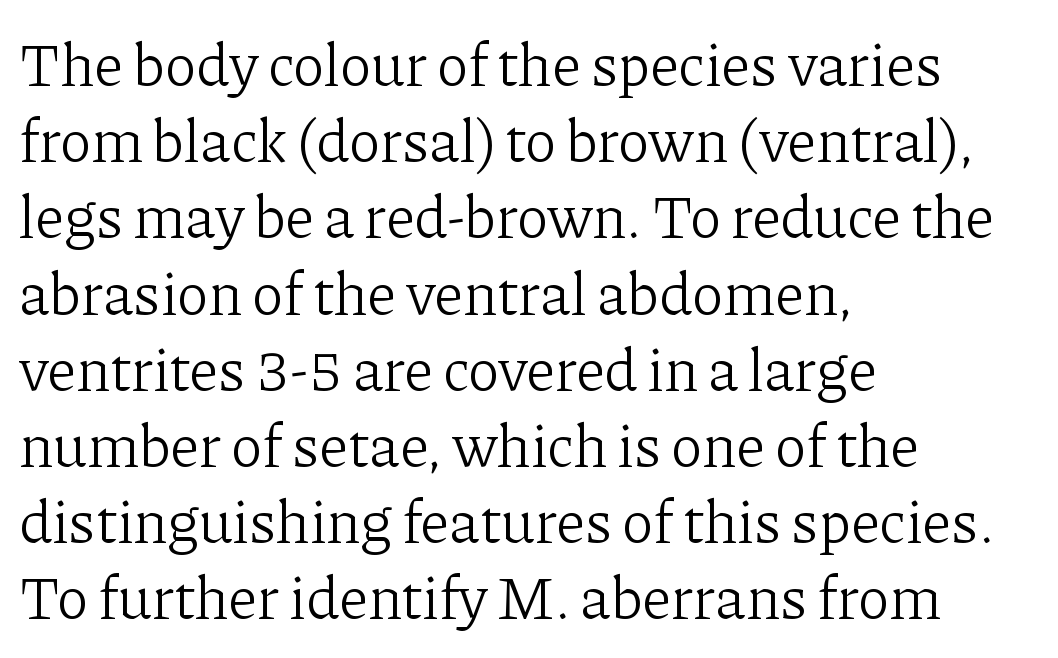
Q: Is the text bold? A: No.
Q: Is the text italic (slanted)? A: No, it is upright.
Q: Is the typeface a serif or a sans-serif typeface? A: Serif.
Q: Is the text underlined? A: No.
Q: How is the paragraph aligned? A: Left-aligned.
Q: Is the spacing between letters normal or unusually wide? A: Normal.
Q: Is the spacing between lines tight, normal or loose? A: Normal.
Q: Width (condensed, normal, or wide)? A: Normal.
Q: Stroke contrast? A: Low.
Q: x-height? A: Medium.
Q: Monospaced? A: No.
